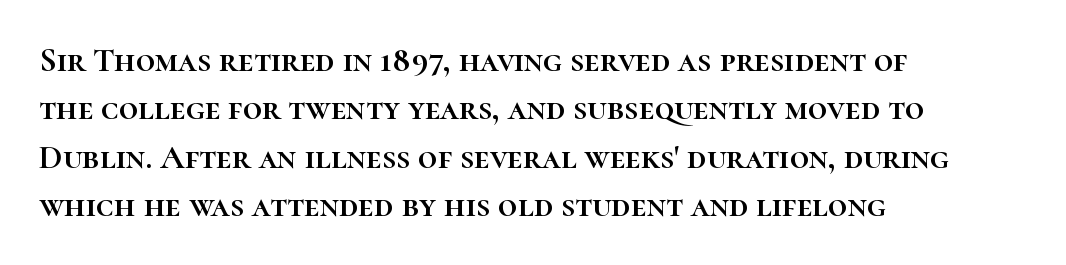
The image shows 34 px text type, upright; set left-aligned, normal line spacing (1.42x), normal letter spacing, not underlined; high stroke contrast and a medium x-height.
